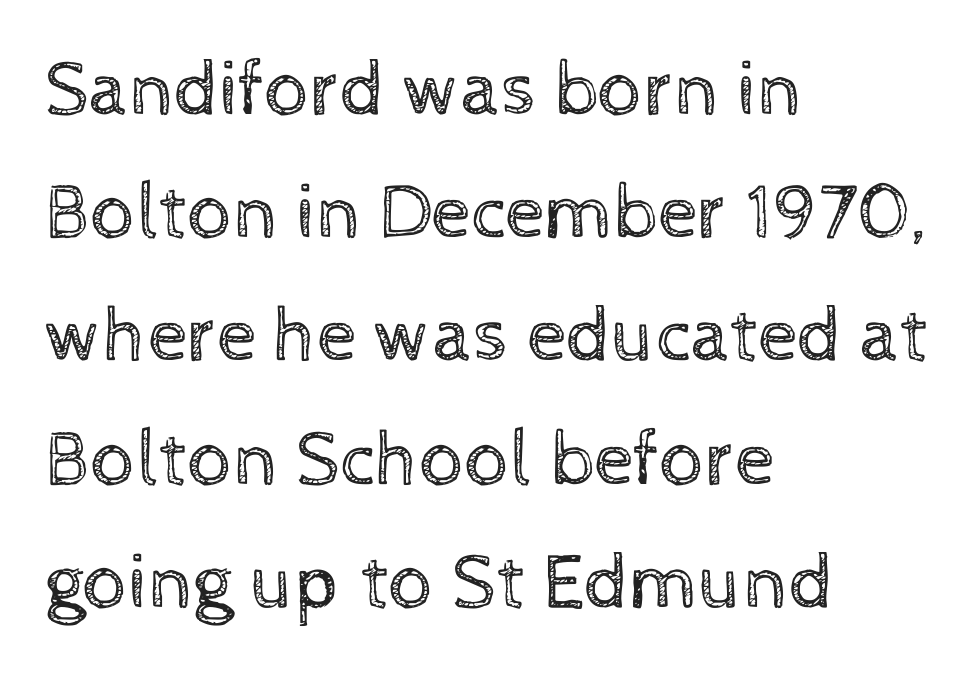
{"italic": "no", "bold": "no", "weight": "regular", "width": "normal", "x_height": "medium", "monospaced": "no", "underline": "no", "align": "left", "line_spacing": "normal", "line_spacing_ratio": 1.56, "letter_spacing": "normal", "letter_spacing_em": 0.0, "glyph_px": 79}
